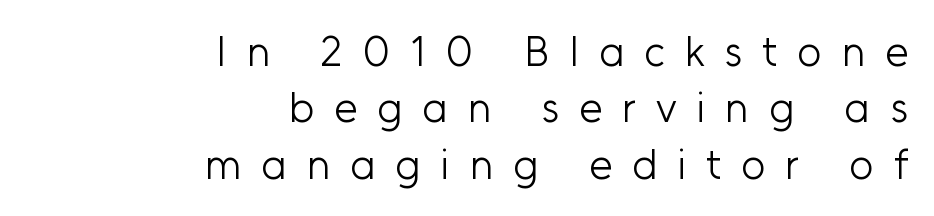
{"serif": "no", "italic": "no", "bold": "no", "weight": "light", "width": "normal", "stroke_contrast": "low", "x_height": "medium", "monospaced": "no", "underline": "no", "align": "right", "line_spacing": "normal", "line_spacing_ratio": 1.34, "letter_spacing": "wide", "letter_spacing_em": 0.47, "glyph_px": 42}
